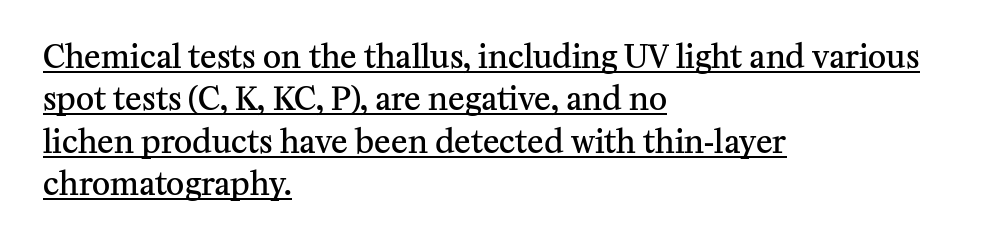
{"serif": "yes", "italic": "no", "bold": "semi", "weight": "semibold", "width": "normal", "stroke_contrast": "medium", "x_height": "medium", "monospaced": "no", "underline": "yes", "align": "left", "line_spacing": "normal", "line_spacing_ratio": 1.37, "letter_spacing": "normal", "letter_spacing_em": 0.0, "glyph_px": 31}
